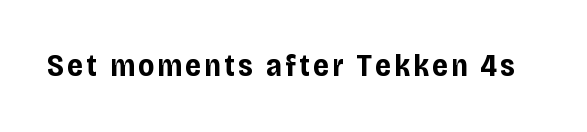
You can tell from the bare stems that sans-serif type was used. Set as a true bold cut, around the 700 mark. This is roman type, the default non-slanted kind. Varying glyph widths throughout — classic text-font behaviour.
